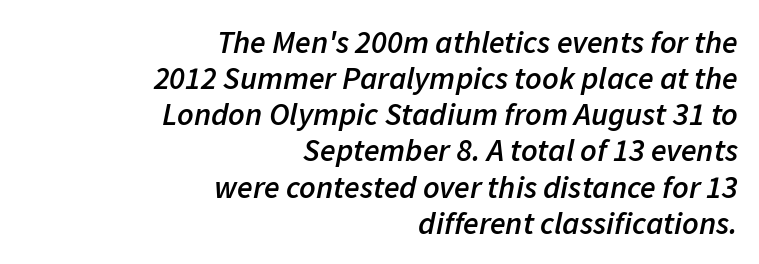
This sample uses an oblique cut, with every glyph tilted off the vertical. Strokes here are thickened, but only to semibold level. Vertically, the passage feels compressed, each row crowding the next. This sample has the flowing, uneven cadence of proportional lettering.
